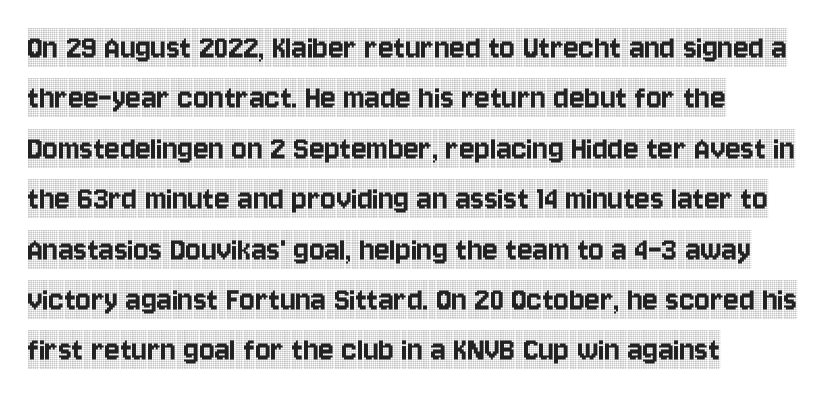
The passage shown is typed in a proportional face where columns would drift. The lines are quadded left. Posture: upright roman. In terms of letterspacing, this is plain default setting. The rendering uses a moderate line-height, typical for paragraphs. The strip under each line holds only bare page.
